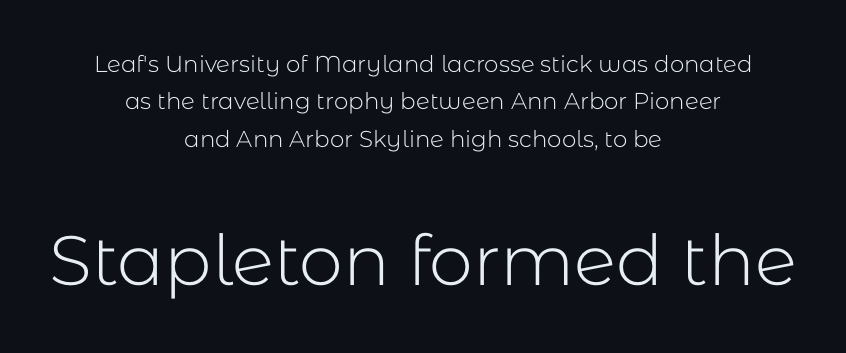
The image shows 70 px light sans-serif type, upright; set centered, normal line spacing (1.63x), normal letter spacing, not underlined; the second (bottom) block is 3.04x larger; low stroke contrast and a medium x-height.
